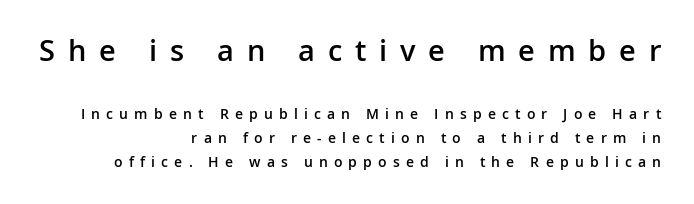
The sample has been set in demibold, a notch under bold. In terms of leading, this rendering sits right in the middle. In terms of letterspacing, this is a distinctly airy, spread setting. The zone under the glyphs is completely vacant.
